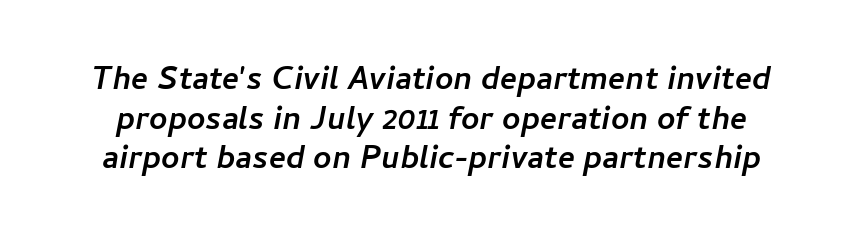
{"serif": "no", "width": "normal", "stroke_contrast": "low", "x_height": "medium", "monospaced": "no", "underline": "no", "line_spacing": "tight", "line_spacing_ratio": 0.99, "letter_spacing": "normal", "letter_spacing_em": 0.0, "glyph_px": 40}
